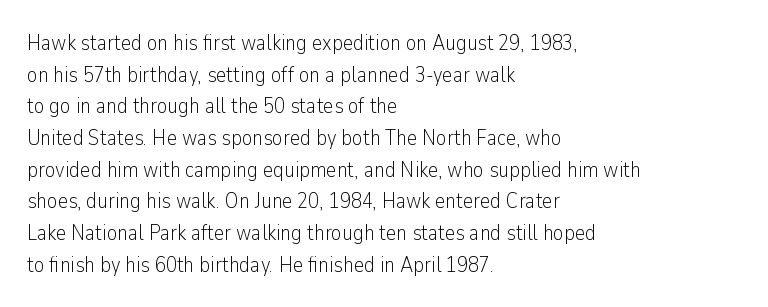
Ordinary non-slanted type is in use. Whoever set this chose a conventional vertical rhythm. Nothing unusual about the tracking: characters are spaced as the font intends. Every row of glyphs begins at an identical x-position on the left.
